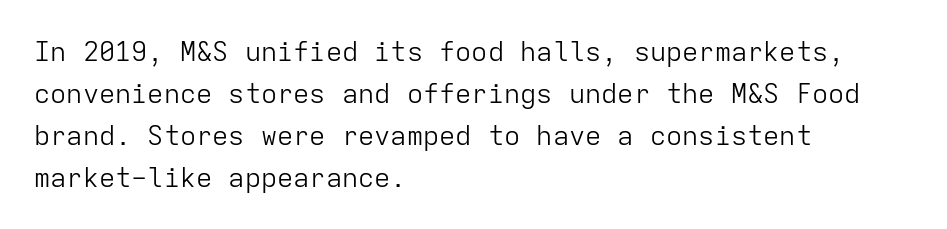
{"italic": "no", "bold": "no", "underline": "no", "align": "left", "line_spacing": "normal", "line_spacing_ratio": 1.55, "letter_spacing": "normal", "letter_spacing_em": 0.0, "glyph_px": 27}
